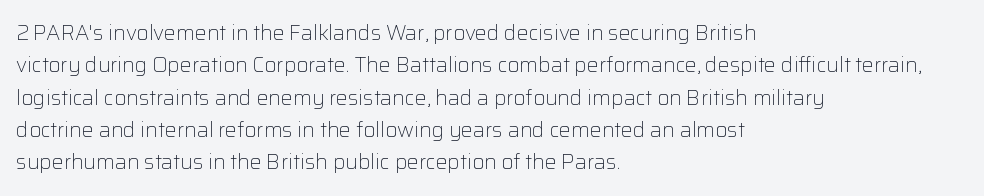
The image shows 21 px text type, upright; set left-aligned, normal line spacing (1.54x), normal letter spacing, not underlined.
